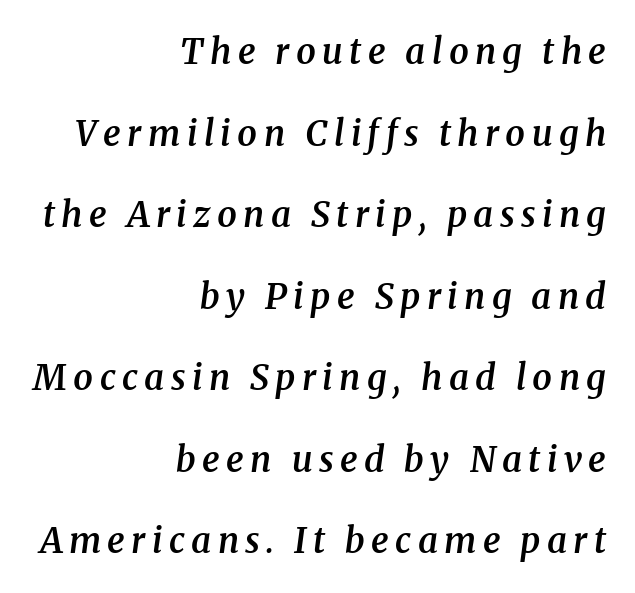
Q: Is the text bold? A: Semi-bold.
Q: Is the text italic (slanted)? A: Yes, it leans right by about 8 degrees.
Q: Is the typeface a serif or a sans-serif typeface? A: Serif.
Q: Is the text underlined? A: No.
Q: How is the paragraph aligned? A: Right-aligned.
Q: Is the spacing between lines tight, normal or loose? A: Loose.
Q: Width (condensed, normal, or wide)? A: Normal.
Q: Stroke contrast? A: Medium.
Q: x-height? A: Medium.
Q: Monospaced? A: No.
